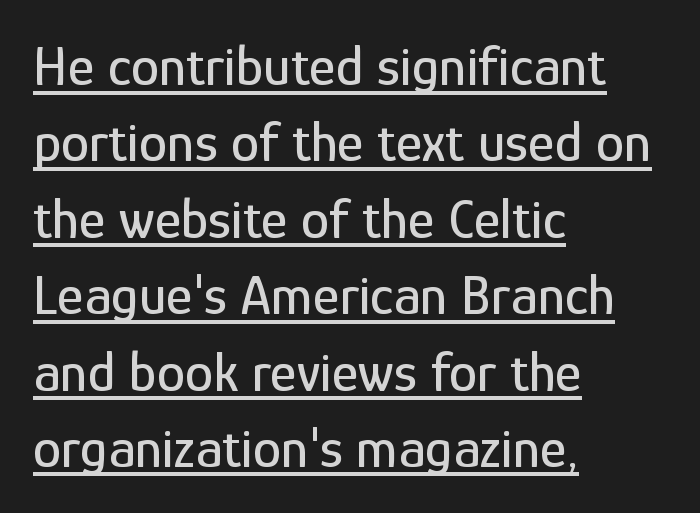
{"serif": "no", "italic": "no", "width": "condensed", "stroke_contrast": "low", "x_height": "medium", "monospaced": "no", "underline": "yes", "align": "left", "line_spacing": "normal", "line_spacing_ratio": 1.34, "letter_spacing": "normal", "letter_spacing_em": 0.0, "glyph_px": 57}
